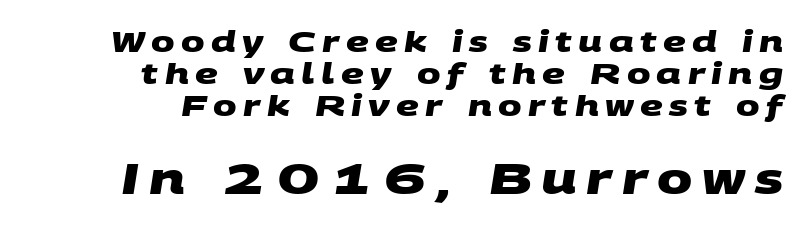
Q: Is the text bold? A: Yes.
Q: Is the typeface a serif or a sans-serif typeface? A: Sans-serif.
Q: Is the text underlined? A: No.
Q: How is the paragraph aligned? A: Right-aligned.
Q: Is the spacing between letters normal or unusually wide? A: Unusually wide.
Q: Is the spacing between lines tight, normal or loose? A: Tight.
Q: Which block of text is set in a larger size, the first (top) or the second (bottom)? A: The second (bottom) one.
Q: Width (condensed, normal, or wide)? A: Wide.
Q: Stroke contrast? A: Medium.
Q: x-height? A: Large.
Q: Monospaced? A: No.
